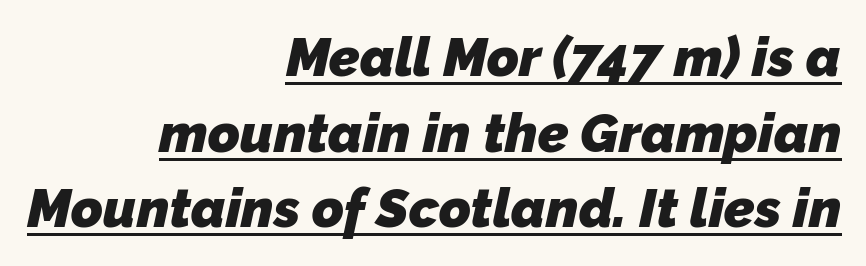
Q: Is the text bold? A: Yes.
Q: Is the typeface a serif or a sans-serif typeface? A: Sans-serif.
Q: Is the text underlined? A: Yes.
Q: How is the paragraph aligned? A: Right-aligned.
Q: Is the spacing between letters normal or unusually wide? A: Normal.
Q: Is the spacing between lines tight, normal or loose? A: Normal.
Q: Width (condensed, normal, or wide)? A: Normal.
Q: Stroke contrast? A: Low.
Q: x-height? A: Medium.
Q: Monospaced? A: No.
